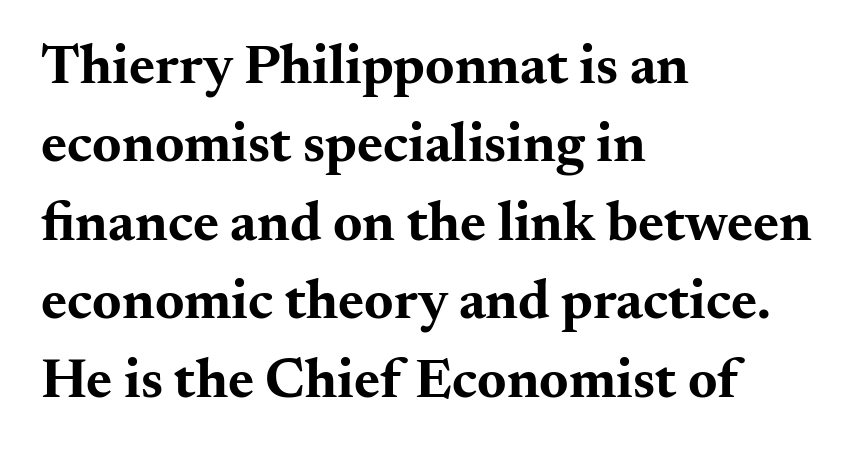
Q: Is the text bold? A: Yes.
Q: Is the text italic (slanted)? A: No, it is upright.
Q: Is the typeface a serif or a sans-serif typeface? A: Serif.
Q: Is the text underlined? A: No.
Q: How is the paragraph aligned? A: Left-aligned.
Q: Is the spacing between letters normal or unusually wide? A: Normal.
Q: Is the spacing between lines tight, normal or loose? A: Normal.
Q: Width (condensed, normal, or wide)? A: Wide.
Q: Stroke contrast? A: Medium.
Q: x-height? A: Small.
Q: Monospaced? A: No.
